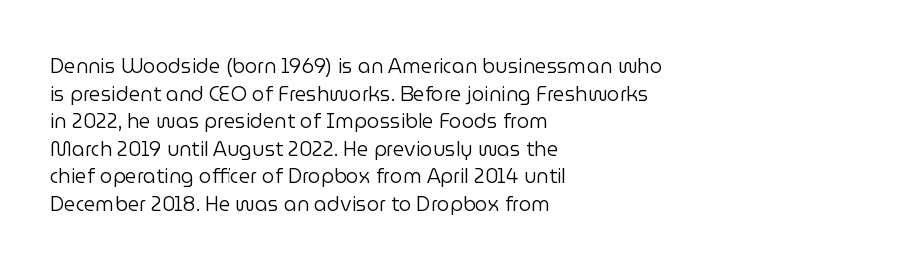
Q: Is the text bold? A: No.
Q: Is the text italic (slanted)? A: No, it is upright.
Q: Is the text underlined? A: No.
Q: How is the paragraph aligned? A: Left-aligned.
Q: Is the spacing between letters normal or unusually wide? A: Normal.
Q: Is the spacing between lines tight, normal or loose? A: Normal.
